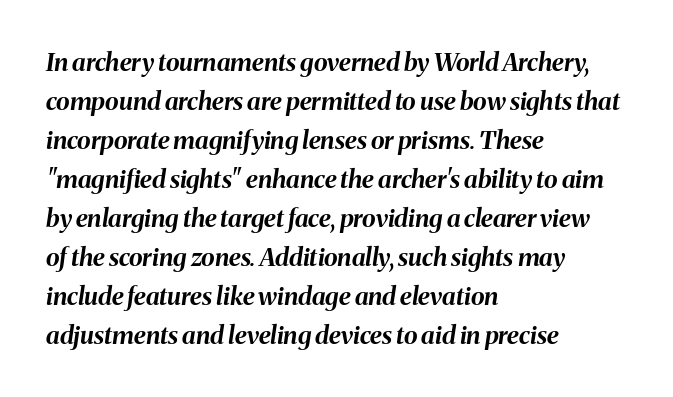
Q: Is the text bold? A: Yes.
Q: Is the text italic (slanted)? A: Yes, it leans right by about 8 degrees.
Q: Is the text underlined? A: No.
Q: How is the paragraph aligned? A: Left-aligned.
Q: Is the spacing between letters normal or unusually wide? A: Normal.
Q: Is the spacing between lines tight, normal or loose? A: Normal.
